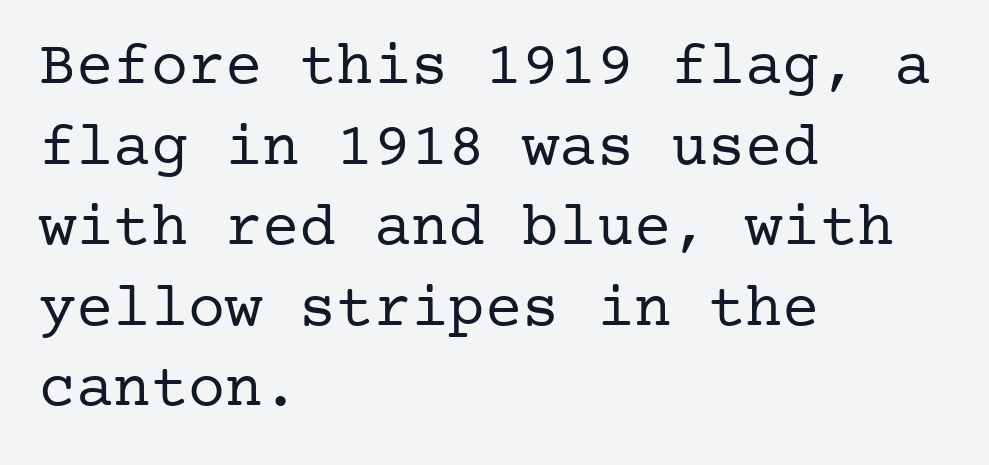
The image shows 62 px regular-weight serif type, upright; set left-aligned, normal line spacing (1.3x), normal letter spacing, not underlined; low stroke contrast and a medium x-height.
